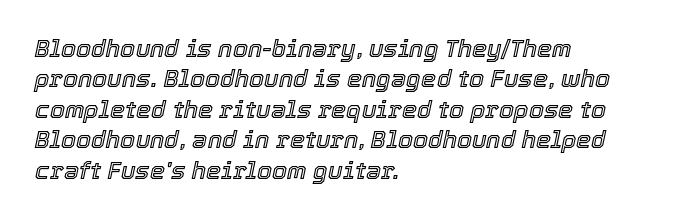
Q: Is the text italic (slanted)? A: Yes, it leans right by about 12 degrees.
Q: Is the text underlined? A: No.
Q: How is the paragraph aligned? A: Left-aligned.
Q: Is the spacing between letters normal or unusually wide? A: Normal.
Q: Is the spacing between lines tight, normal or loose? A: Normal.
